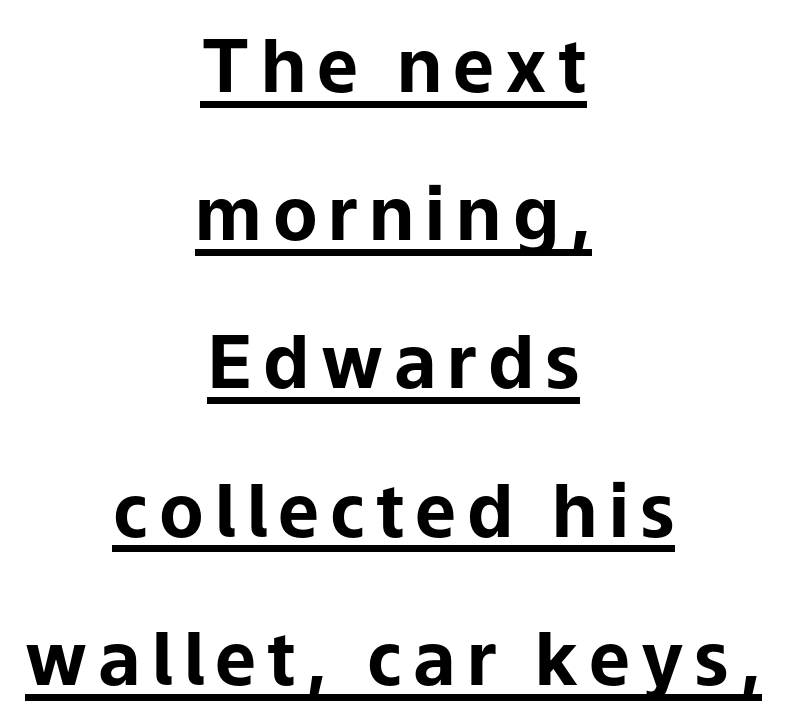
Does a line run under the words? Yes, clearly. Horizontal bands of white between lines are thick stripes. Every stem runs plumb, perpendicular to the baseline. Serif or sans? Sans — the stroke terminals are bare. A student would call this center alignment; a typographer would say set centered.
